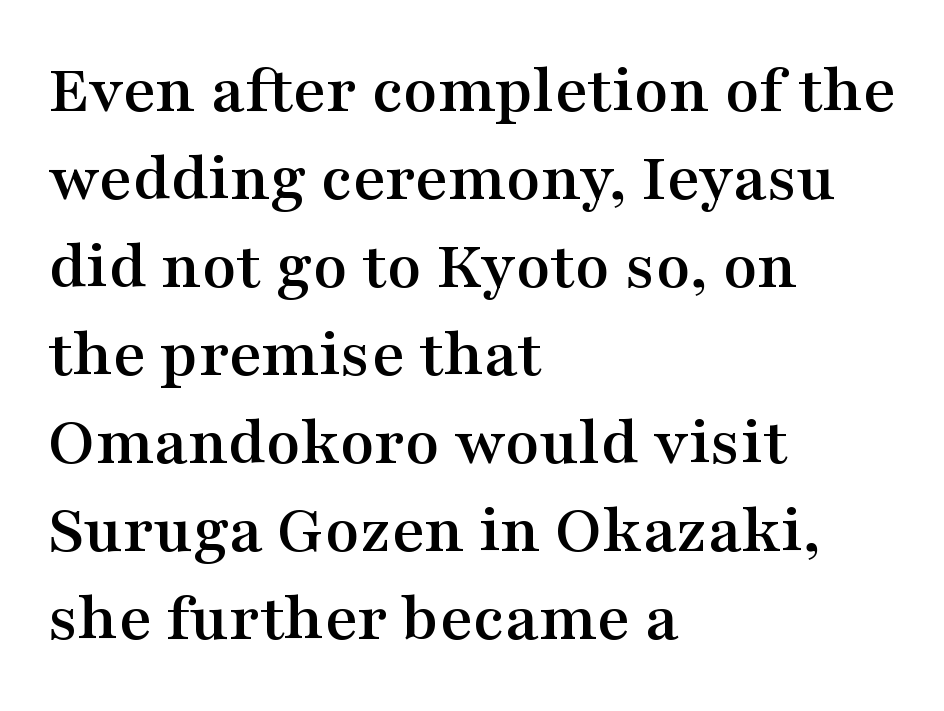
The image shows 71 px wide serif type, upright; set left-aligned, line spacing 1.24x, normal letter spacing, not underlined; medium stroke contrast and a medium x-height.
